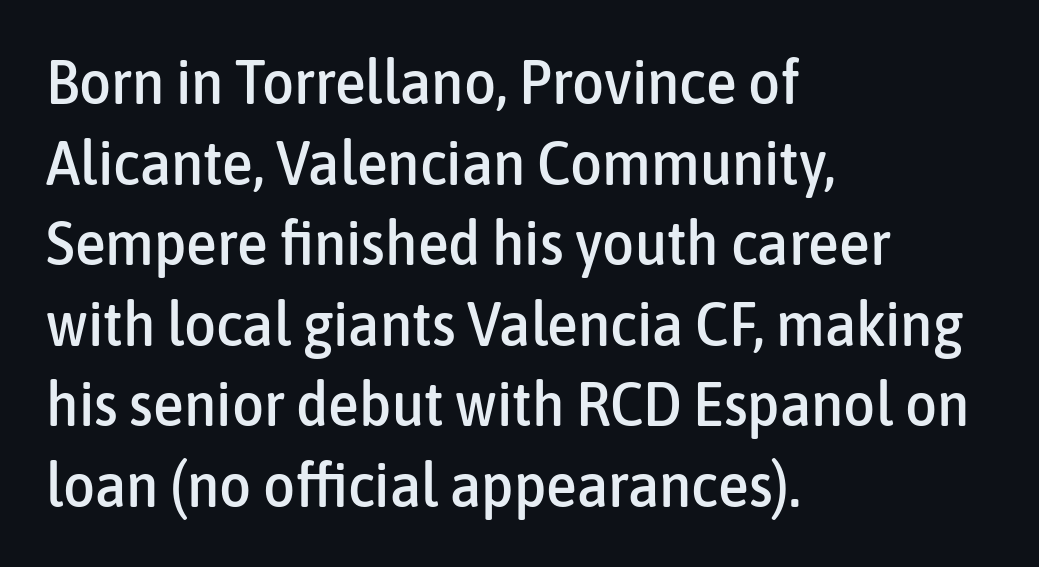
The type sits square on the baseline with zero lean. Each letter's strokes conclude bluntly, with no projecting serifs. Default kerning and tracking; the words read as compact shapes. The leading is moderate, giving the passage an even texture.
